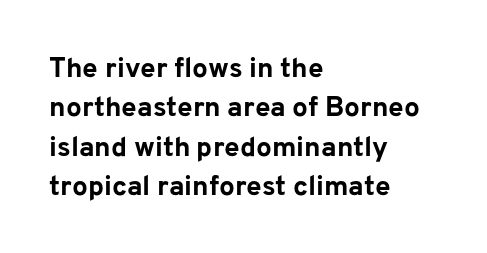
Typeset ragged right — the left edge is the straight one. Look at the stroke-to-counter ratio: heavy, a bold. A sans-serif font was chosen for this passage. Default kerning and tracking; the words read as compact shapes. Words float on clear page, feet unadorned.
